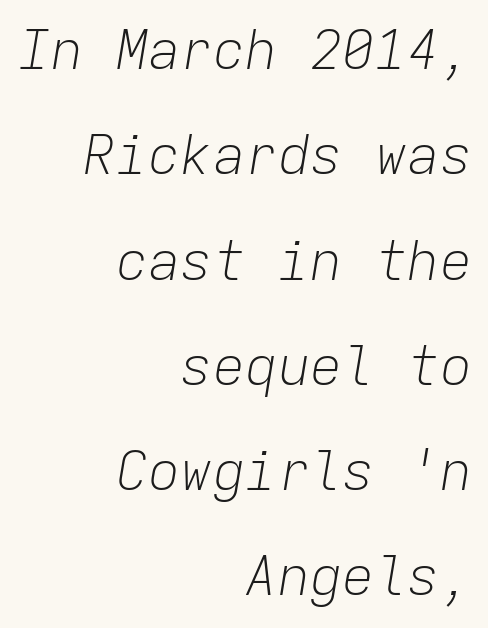
{"italic": "yes", "lean": "right", "slant_degrees": 9, "bold": "no", "weight": "light", "width": "normal", "stroke_contrast": "low", "x_height": "medium", "monospaced": "yes", "underline": "no", "align": "right", "line_spacing": "loose", "line_spacing_ratio": 1.95, "letter_spacing": "normal", "letter_spacing_em": 0.0, "glyph_px": 54}
